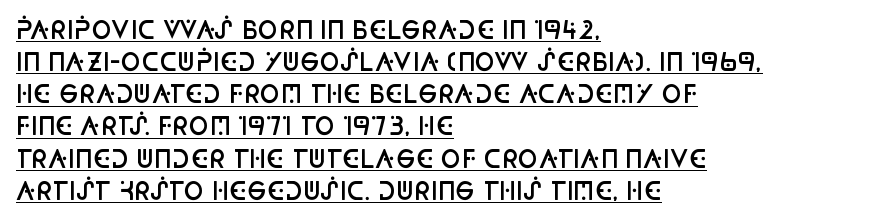
{"italic": "no", "bold": "semi", "underline": "yes", "align": "left", "line_spacing": "normal", "line_spacing_ratio": 1.34, "letter_spacing": "normal", "letter_spacing_em": 0.0, "glyph_px": 24}
